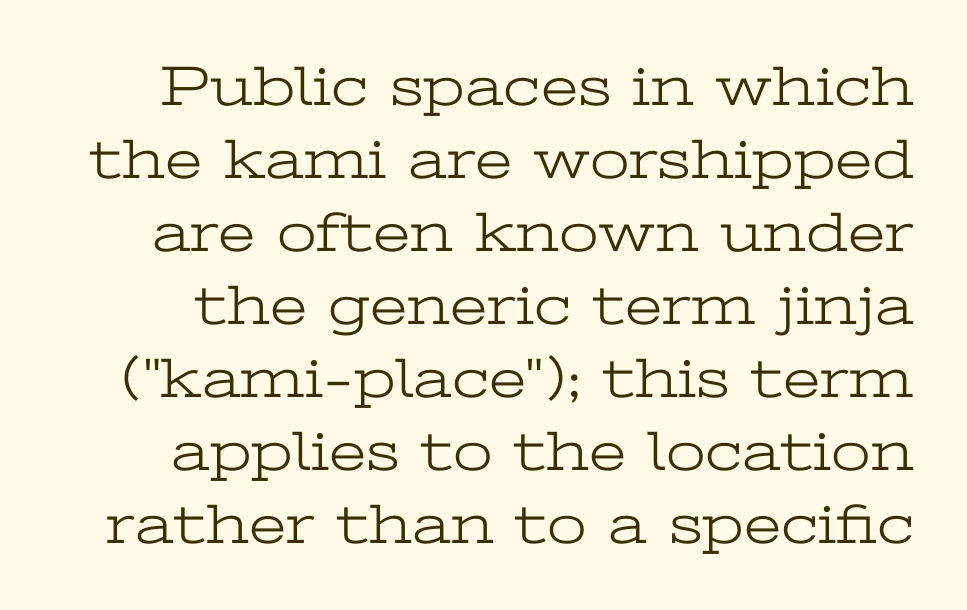
{"serif": "yes", "italic": "no", "bold": "no", "weight": "light", "width": "wide", "stroke_contrast": "low", "x_height": "medium", "monospaced": "no", "underline": "no", "line_spacing": "normal", "line_spacing_ratio": 1.28, "letter_spacing": "normal", "letter_spacing_em": 0.0, "glyph_px": 57}
